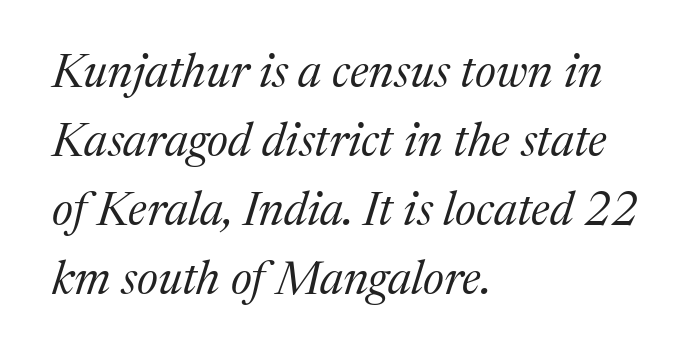
The image shows 47 px regular-weight serif type, italic (leaning right); set left-aligned, normal line spacing (1.47x), normal letter spacing, not underlined; medium stroke contrast and a medium x-height.
